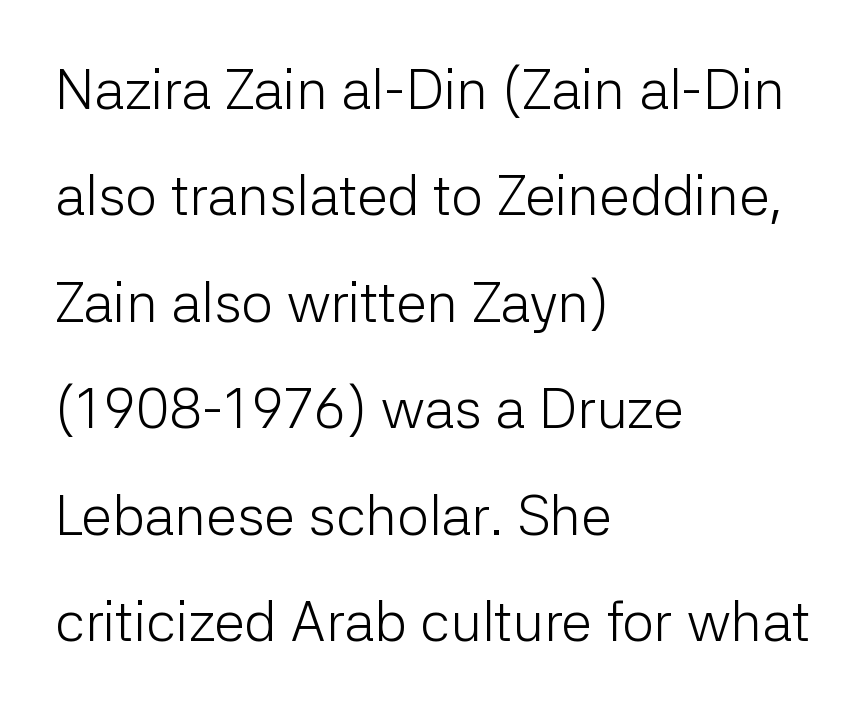
{"serif": "no", "italic": "no", "bold": "no", "weight": "light", "width": "normal", "stroke_contrast": "low", "x_height": "medium", "monospaced": "no", "underline": "no", "align": "left", "line_spacing": "loose", "line_spacing_ratio": 1.9, "letter_spacing": "normal", "letter_spacing_em": 0.0, "glyph_px": 56}
